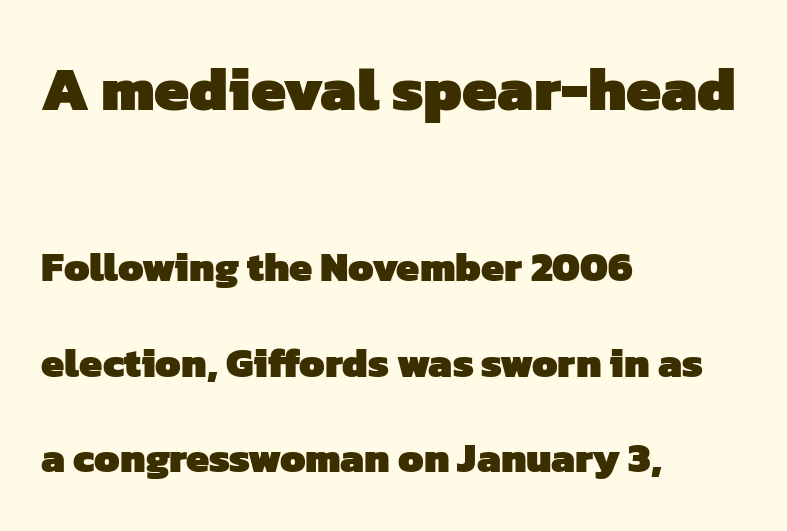
Q: Is the text bold? A: Yes.
Q: Is the typeface a serif or a sans-serif typeface? A: Sans-serif.
Q: Is the text underlined? A: No.
Q: How is the paragraph aligned? A: Left-aligned.
Q: Is the spacing between letters normal or unusually wide? A: Normal.
Q: Is the spacing between lines tight, normal or loose? A: Loose.
Q: Which block of text is set in a larger size, the first (top) or the second (bottom)? A: The first (top) one.
Q: Width (condensed, normal, or wide)? A: Normal.
Q: Stroke contrast? A: Low.
Q: x-height? A: Medium.
Q: Monospaced? A: No.
